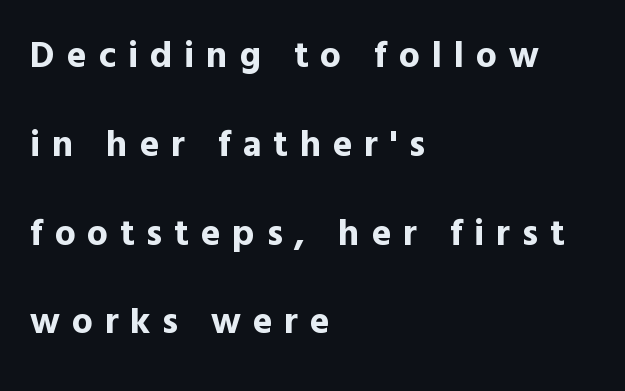
{"serif": "no", "italic": "no", "bold": "yes", "weight": "bold", "width": "normal", "x_height": "medium", "monospaced": "no", "underline": "no", "align": "left", "line_spacing": "loose", "line_spacing_ratio": 2.4, "letter_spacing": "wide", "letter_spacing_em": 0.32, "glyph_px": 37}
